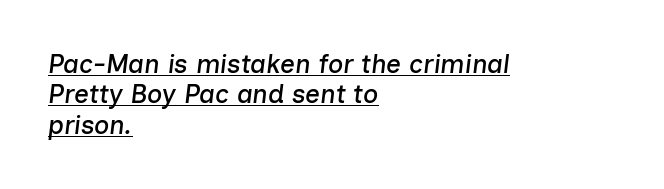
The image shows 26 px text type, italic (leaning right); set left-aligned, line spacing 1.17x, normal letter spacing, underlined.
